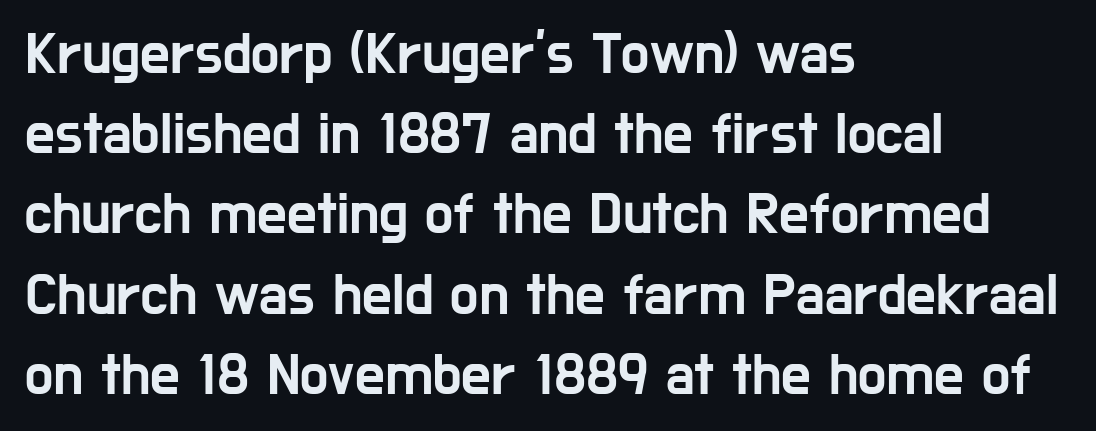
Each letter's strokes conclude bluntly, with no projecting serifs. Quick note: not italic, upright. Nobody touched the tracking dial on this one. The passage shown is typed in a proportional face where columns would drift.
